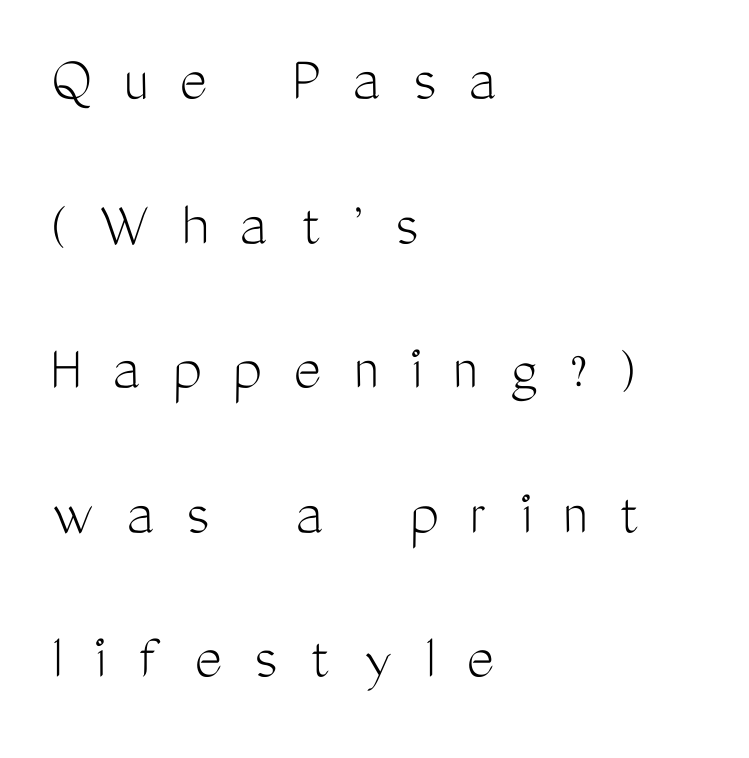
The image shows 66 px light, condensed sans-serif type, upright; set left-aligned, loose line spacing (2.19x), unusually wide letter spacing (+0.48 em), not underlined; medium stroke contrast and a medium x-height.
